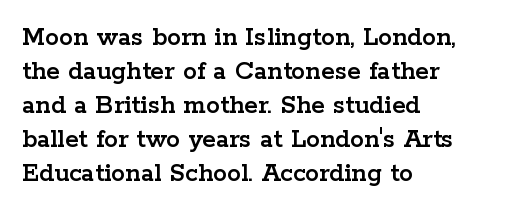
{"serif": "yes", "italic": "no", "width": "wide", "stroke_contrast": "low", "x_height": "medium", "monospaced": "no", "underline": "no", "align": "left", "line_spacing_ratio": 1.21, "letter_spacing": "normal", "letter_spacing_em": 0.0, "glyph_px": 28}
